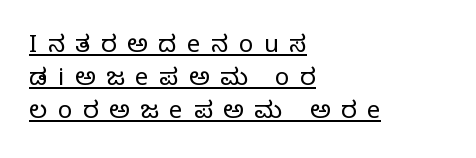
These glyphs show unthickened strokes, regular width or finer. The rendering anchors every line to the left-hand side. When letters stand straight like this, we call the style roman or upright. These lines have a slow, spaced-out rhythm from letter to letter.
